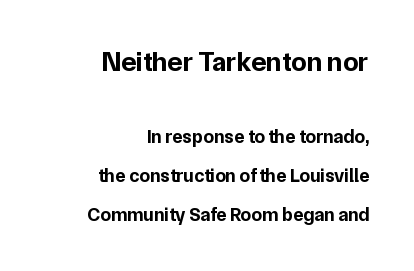
Q: Is the text bold? A: Yes.
Q: Is the text italic (slanted)? A: No, it is upright.
Q: Is the typeface a serif or a sans-serif typeface? A: Sans-serif.
Q: Is the text underlined? A: No.
Q: How is the paragraph aligned? A: Right-aligned.
Q: Is the spacing between letters normal or unusually wide? A: Normal.
Q: Is the spacing between lines tight, normal or loose? A: Loose.
Q: Which block of text is set in a larger size, the first (top) or the second (bottom)? A: The first (top) one.
Q: Width (condensed, normal, or wide)? A: Normal.
Q: Stroke contrast? A: Low.
Q: x-height? A: Medium.
Q: Monospaced? A: No.
